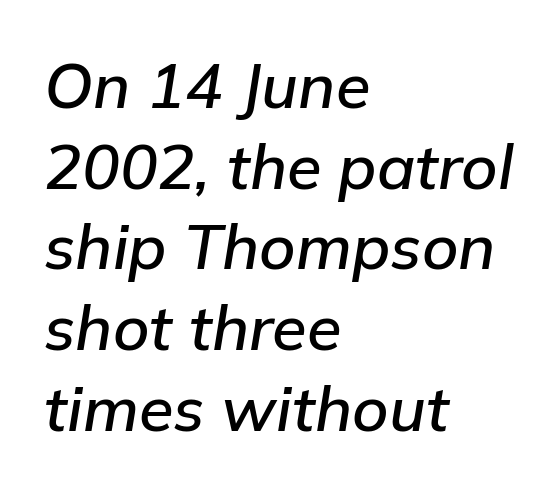
Underlining? Definitely not there. The leading is moderate, giving the passage an even texture. These lines keep a tight, regular rhythm from letter to letter. Visually the block forms a straight wall on the left and a jagged coastline on the right. Proportional: the letters do not fall into vertical columns.
